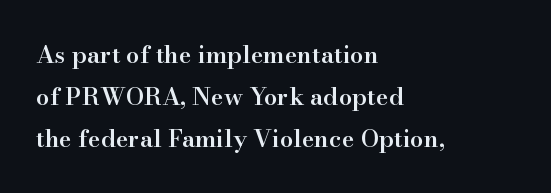
{"italic": "no", "bold": "semi", "underline": "no", "align": "left", "line_spacing_ratio": 1.75, "letter_spacing": "normal", "letter_spacing_em": 0.0, "glyph_px": 24}
